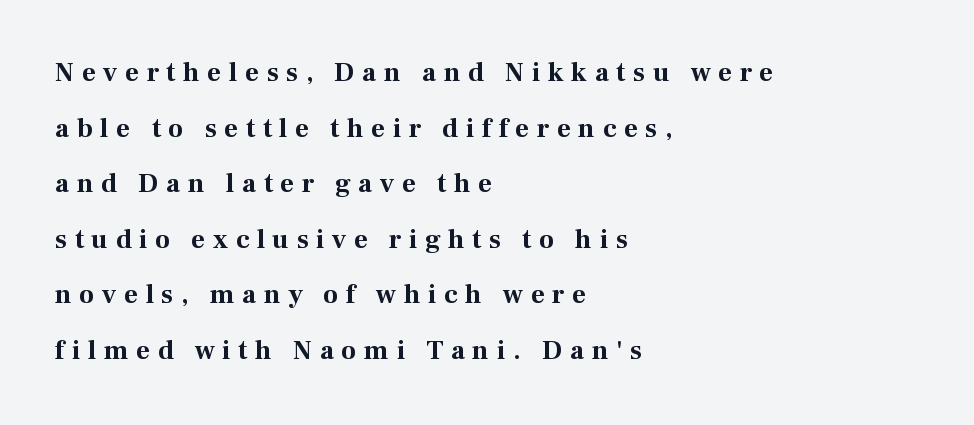
{"italic": "no", "bold": "yes", "underline": "no", "align": "left", "line_spacing": "loose", "line_spacing_ratio": 2.06, "letter_spacing": "wide", "letter_spacing_em": 0.28, "glyph_px": 27}
